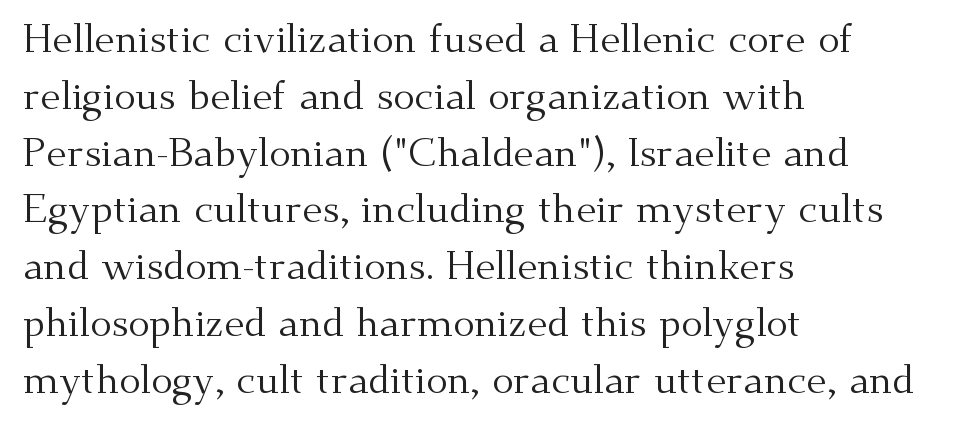
{"serif": "yes", "italic": "no", "bold": "no", "weight": "regular", "width": "normal", "stroke_contrast": "medium", "x_height": "small", "monospaced": "no", "underline": "no", "align": "left", "line_spacing": "normal", "line_spacing_ratio": 1.42, "letter_spacing": "normal", "letter_spacing_em": 0.0, "glyph_px": 40}
